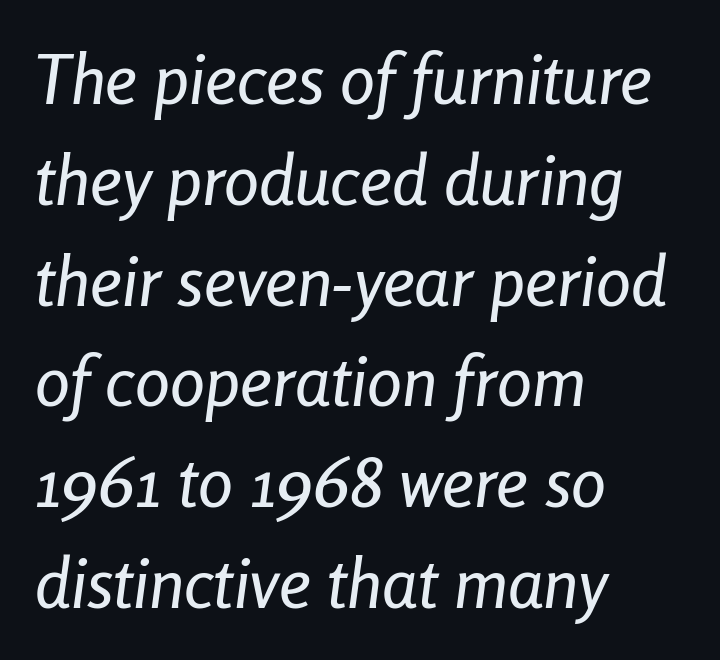
{"italic": "yes", "lean": "right", "slant_degrees": 8, "width": "condensed", "stroke_contrast": "low", "x_height": "medium", "monospaced": "no", "underline": "no", "align": "left", "line_spacing": "normal", "line_spacing_ratio": 1.44, "letter_spacing": "normal", "letter_spacing_em": 0.0, "glyph_px": 70}
